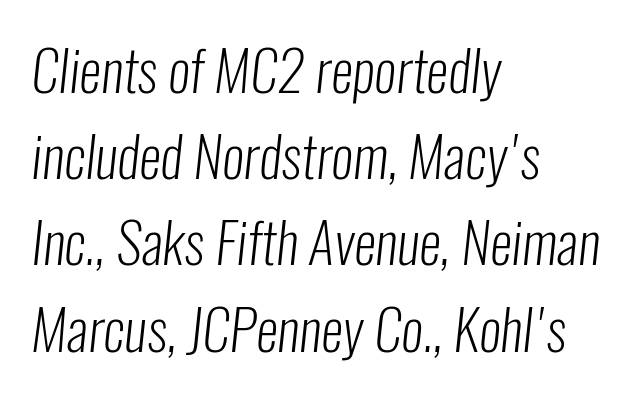
The image shows 56 px light, condensed sans-serif type; set left-aligned, normal line spacing (1.54x), normal letter spacing, not underlined; low stroke contrast and a medium x-height.
